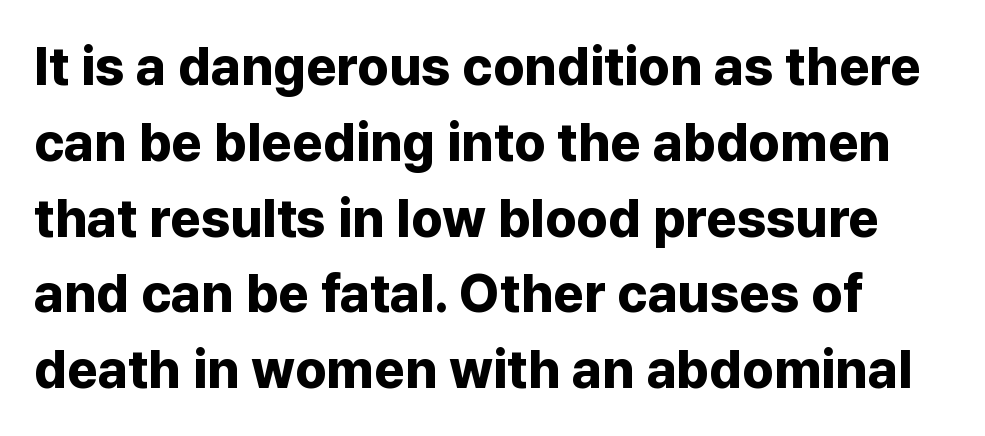
Q: Is the text bold? A: Yes.
Q: Is the text italic (slanted)? A: No, it is upright.
Q: Is the typeface a serif or a sans-serif typeface? A: Sans-serif.
Q: Is the text underlined? A: No.
Q: Is the spacing between letters normal or unusually wide? A: Normal.
Q: Is the spacing between lines tight, normal or loose? A: Normal.
Q: Width (condensed, normal, or wide)? A: Normal.
Q: Stroke contrast? A: Low.
Q: x-height? A: Medium.
Q: Monospaced? A: No.
